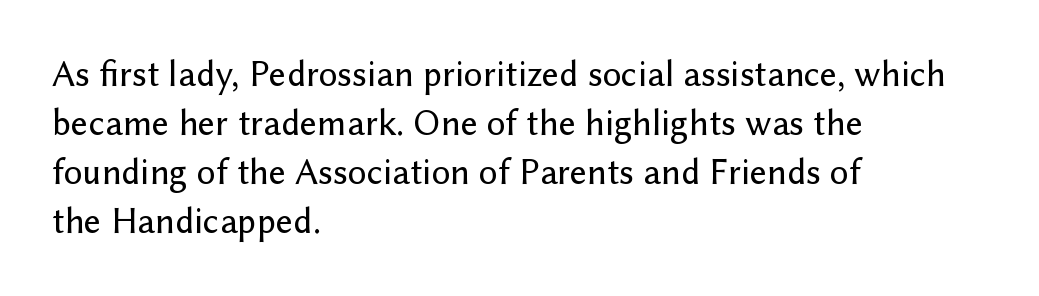
The line texture is even and compact thanks to regular tracking. Typeset ragged right — the left edge is the straight one. Clear beneath every line of the passage. The vertical gap from one line to the next is medium.
